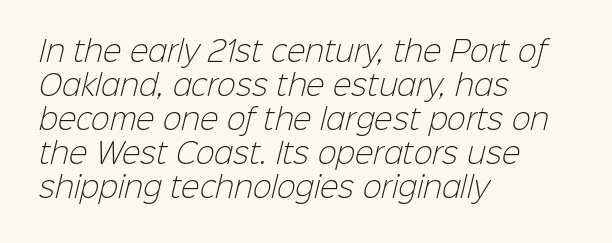
Examine the stroke ends and you'll find no serifs. Looks like regular typesetting: each glyph gets only the width it needs. Characters follow at the spacing the type designer built in. Descenders hang freely into open space. Is the type heavy? It reads as light-to-regular instead. The rendering anchors every line to the left-hand side.
